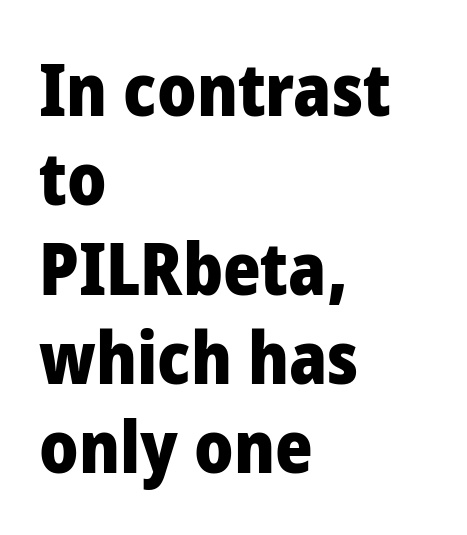
Q: Is the text bold? A: Yes.
Q: Is the text italic (slanted)? A: No, it is upright.
Q: Is the typeface a serif or a sans-serif typeface? A: Sans-serif.
Q: Is the text underlined? A: No.
Q: How is the paragraph aligned? A: Left-aligned.
Q: Is the spacing between letters normal or unusually wide? A: Normal.
Q: Width (condensed, normal, or wide)? A: Normal.
Q: Stroke contrast? A: Low.
Q: x-height? A: Medium.
Q: Monospaced? A: No.
